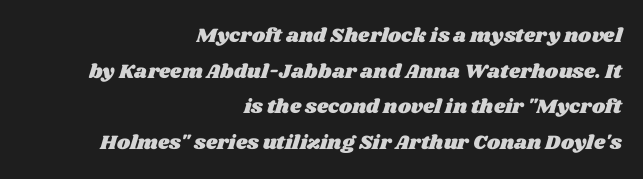
Q: Is the text underlined? A: No.
Q: How is the paragraph aligned? A: Right-aligned.
Q: Is the spacing between letters normal or unusually wide? A: Normal.
